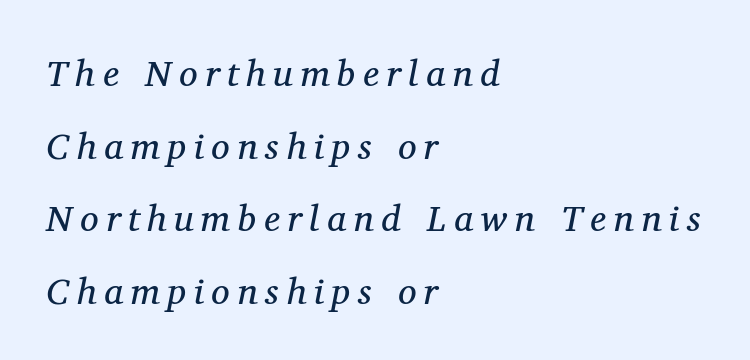
Q: Is the text bold? A: No.
Q: Is the text italic (slanted)? A: Yes, it leans right by about 11 degrees.
Q: Is the typeface a serif or a sans-serif typeface? A: Serif.
Q: Is the text underlined? A: No.
Q: How is the paragraph aligned? A: Left-aligned.
Q: Is the spacing between letters normal or unusually wide? A: Unusually wide.
Q: Is the spacing between lines tight, normal or loose? A: Loose.
Q: Width (condensed, normal, or wide)? A: Normal.
Q: Stroke contrast? A: Medium.
Q: x-height? A: Medium.
Q: Monospaced? A: No.
